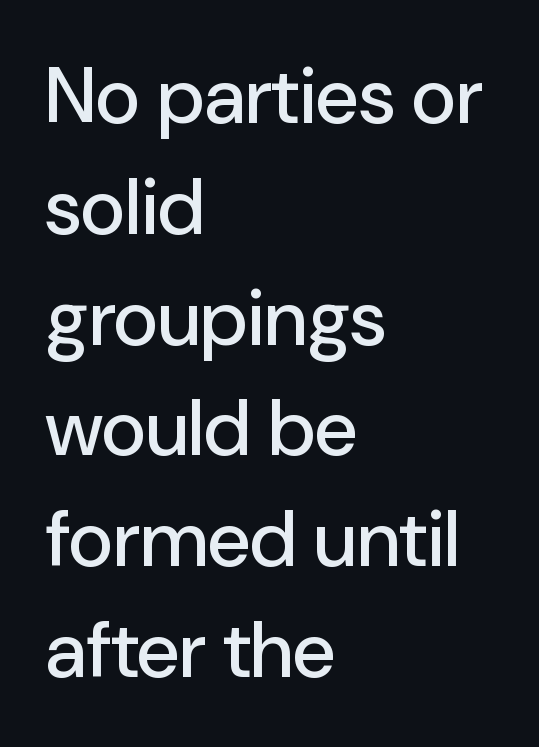
Q: Is the text italic (slanted)? A: No, it is upright.
Q: Is the typeface a serif or a sans-serif typeface? A: Sans-serif.
Q: Is the text underlined? A: No.
Q: How is the paragraph aligned? A: Left-aligned.
Q: Is the spacing between letters normal or unusually wide? A: Normal.
Q: Is the spacing between lines tight, normal or loose? A: Normal.
Q: Width (condensed, normal, or wide)? A: Normal.
Q: Stroke contrast? A: Low.
Q: x-height? A: Medium.
Q: Monospaced? A: No.
